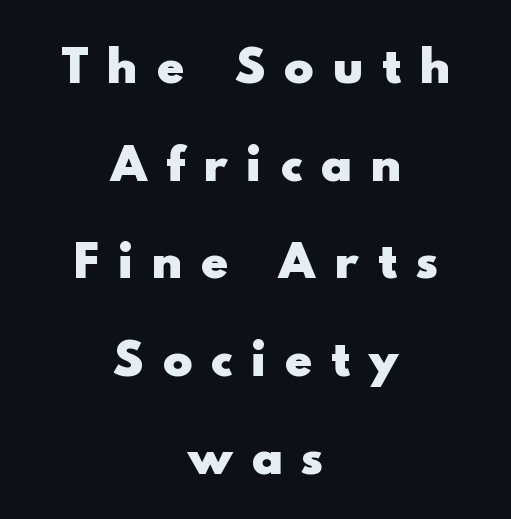
Q: Is the text bold? A: Yes.
Q: Is the text italic (slanted)? A: No, it is upright.
Q: Is the typeface a serif or a sans-serif typeface? A: Sans-serif.
Q: Is the text underlined? A: No.
Q: How is the paragraph aligned? A: Centered.
Q: Is the spacing between letters normal or unusually wide? A: Unusually wide.
Q: Is the spacing between lines tight, normal or loose? A: Loose.
Q: Width (condensed, normal, or wide)? A: Normal.
Q: x-height? A: Small.
Q: Monospaced? A: No.
